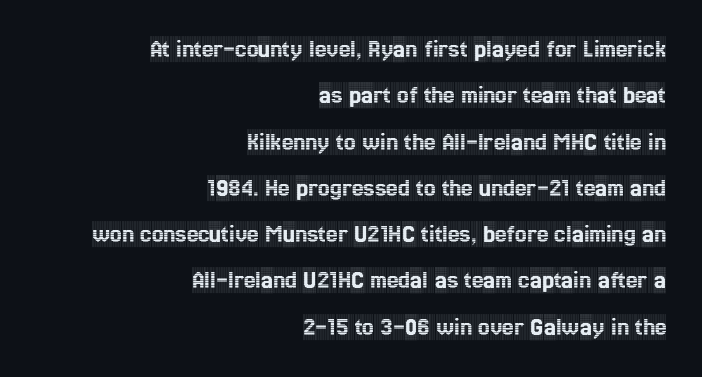
Q: Is the text italic (slanted)? A: No, it is upright.
Q: Is the text underlined? A: No.
Q: How is the paragraph aligned? A: Right-aligned.
Q: Is the spacing between letters normal or unusually wide? A: Normal.
